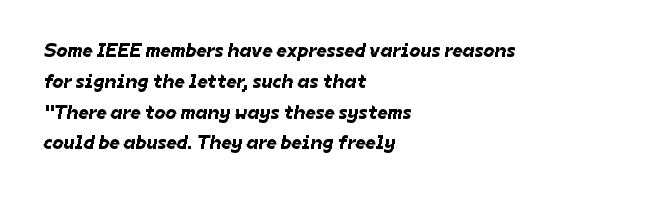
The rendering uses a moderate line-height, typical for paragraphs. The rendering keeps characters at their native spacing. Teacher's note: observe the even left margin — that is flush-left alignment. The string is rendered with underlining switched off.
